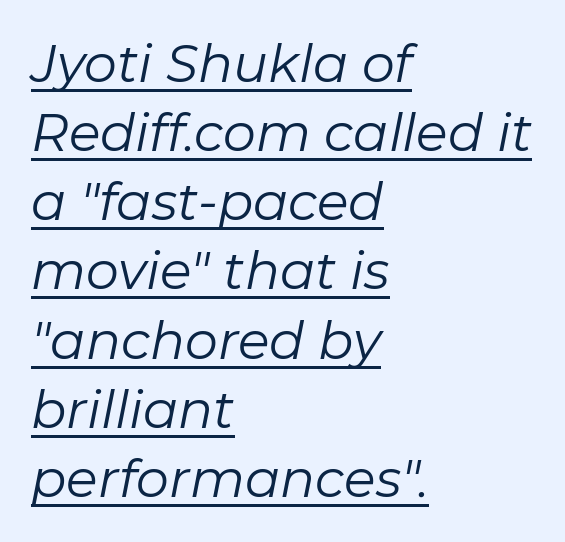
The image shows 52 px regular-weight type, italic (leaning right); set left-aligned, normal line spacing (1.33x), normal letter spacing, underlined; low stroke contrast and a medium x-height.
